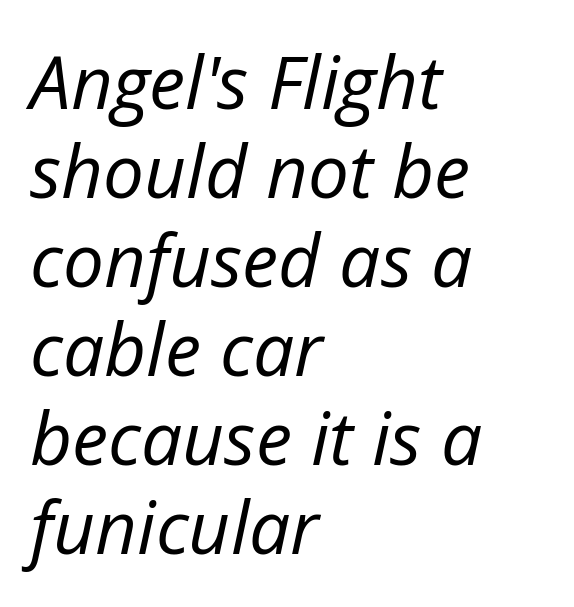
The image shows 73 px regular-weight type, italic (leaning right); set left-aligned, line spacing 1.22x, normal letter spacing, not underlined; low stroke contrast and a medium x-height.
